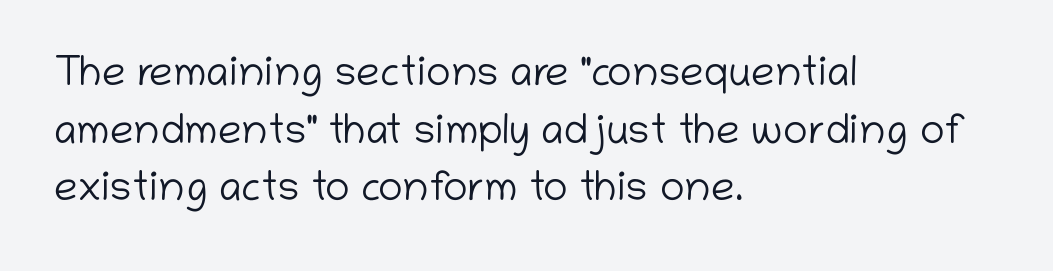
The image shows 42 px light sans-serif type, upright; set left-aligned, normal line spacing (1.37x), normal letter spacing, not underlined; low stroke contrast and a medium x-height.
